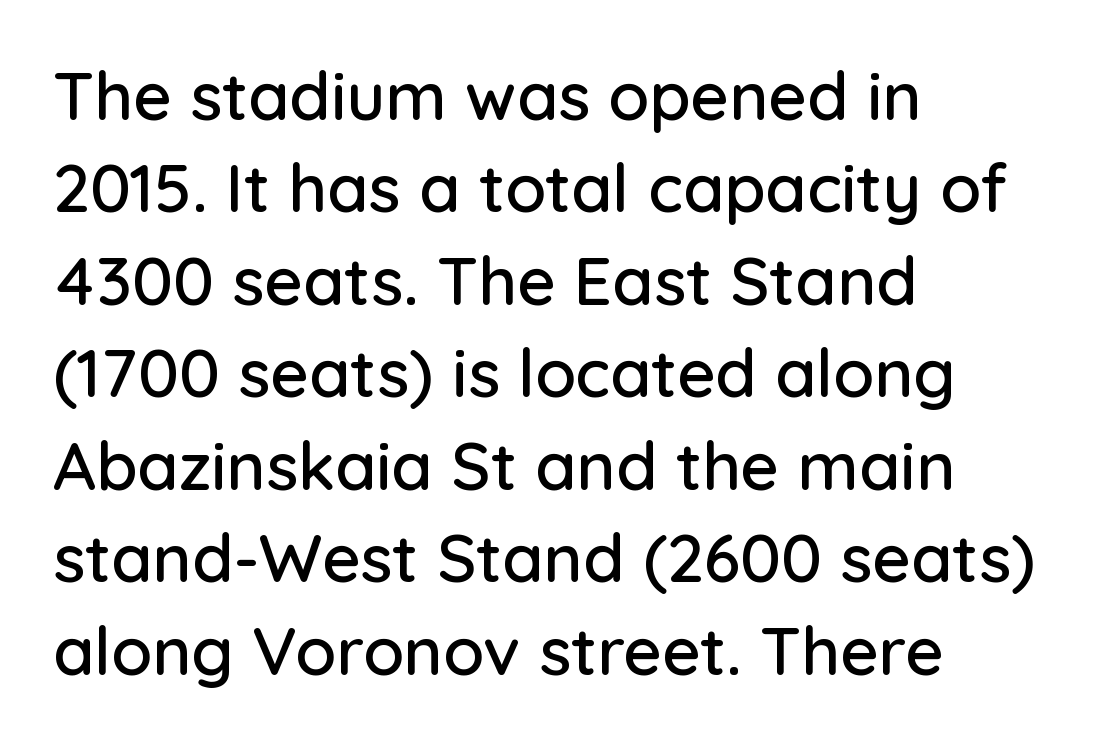
A student would call this left alignment; a typographer would say flush left, rag right. The type sits square on the baseline with zero lean. Is the letter spacing exaggerated? No — it looks like the ordinary default. Has an underline been added? It has not. A typesetter would label this face a sans. Each letter keeps its own natural width here, so spacing adapts to shape.
